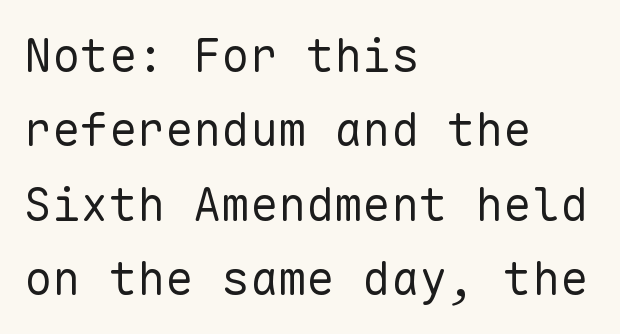
The image shows 47 px regular-weight sans-serif type, upright, monospaced; set left-aligned, normal line spacing (1.58x), normal letter spacing, not underlined; low stroke contrast and a medium x-height.
